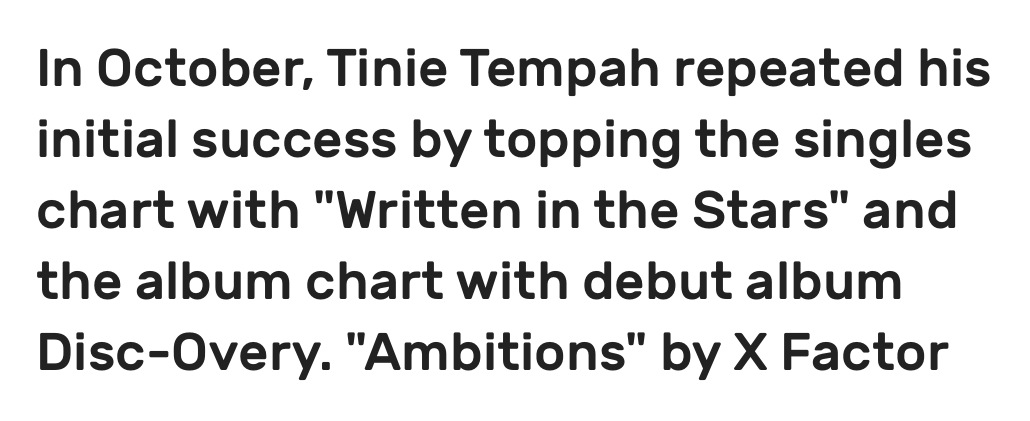
Glyph-to-glyph distance matches everyday printed text. The characters display no serif detailing; their extremities are plain. Italic: no, the glyphs are upright roman. Does the leading feel generous? No, just average.
